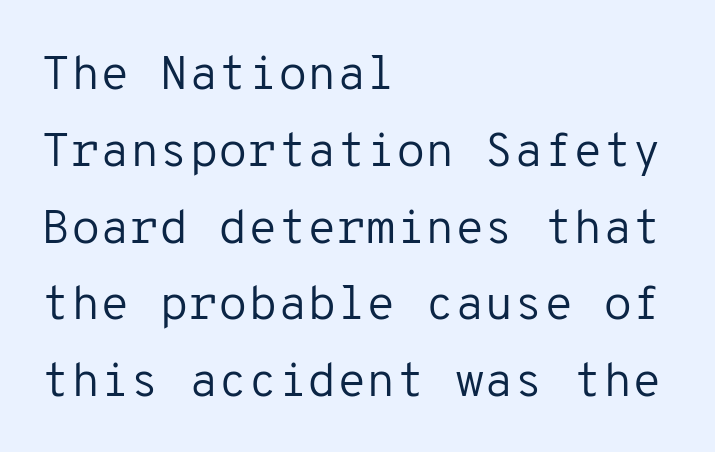
Q: Is the text bold? A: No.
Q: Is the text italic (slanted)? A: No, it is upright.
Q: Is the typeface a serif or a sans-serif typeface? A: Sans-serif.
Q: Is the text underlined? A: No.
Q: How is the paragraph aligned? A: Left-aligned.
Q: Is the spacing between letters normal or unusually wide? A: Normal.
Q: Is the spacing between lines tight, normal or loose? A: Normal.
Q: Width (condensed, normal, or wide)? A: Normal.
Q: Stroke contrast? A: Low.
Q: x-height? A: Medium.
Q: Monospaced? A: Yes.
